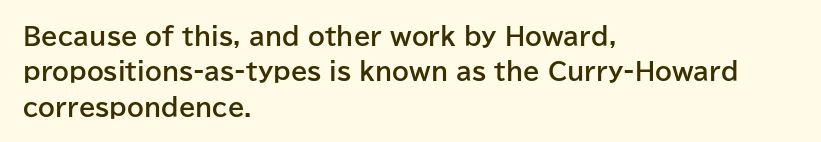
{"italic": "no", "bold": "yes", "underline": "no", "align": "left", "line_spacing": "normal", "line_spacing_ratio": 1.47, "letter_spacing": "normal", "letter_spacing_em": 0.0, "glyph_px": 24}
